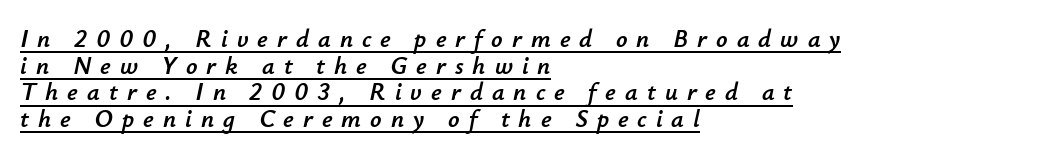
Q: Is the text italic (slanted)? A: Yes, it leans right by about 12 degrees.
Q: Is the text underlined? A: Yes.
Q: How is the paragraph aligned? A: Left-aligned.
Q: Is the spacing between letters normal or unusually wide? A: Unusually wide.
Q: Is the spacing between lines tight, normal or loose? A: Tight.
